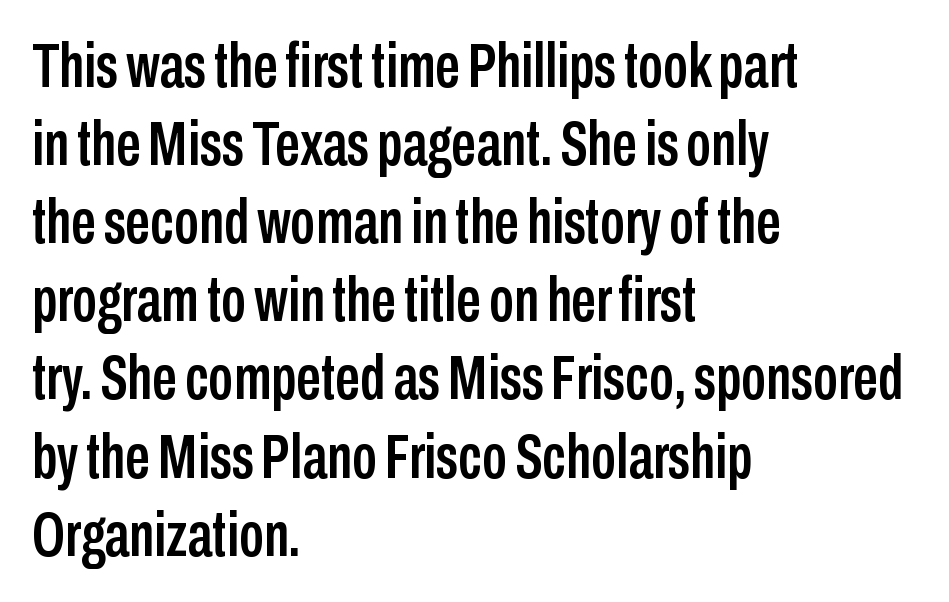
The image shows 62 px condensed sans-serif type, upright; set left-aligned, normal line spacing (1.26x), normal letter spacing, not underlined; low stroke contrast and a medium x-height.
